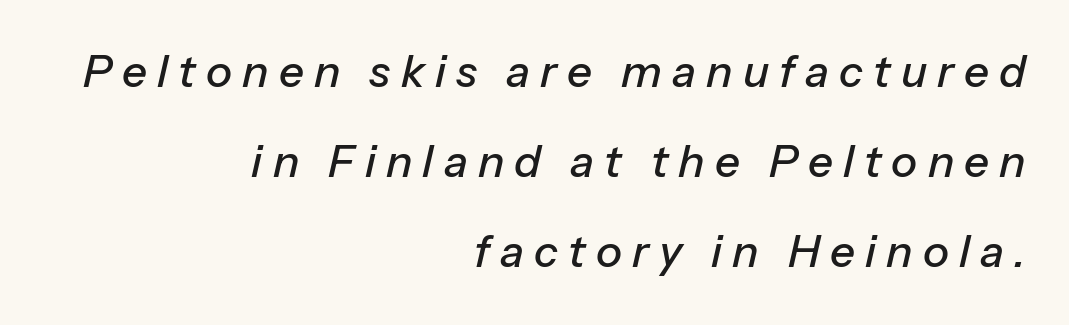
{"italic": "yes", "lean": "right", "slant_degrees": 13, "width": "normal", "stroke_contrast": "low", "x_height": "medium", "monospaced": "no", "underline": "no", "align": "right", "line_spacing": "loose", "line_spacing_ratio": 2.05, "letter_spacing": "wide", "letter_spacing_em": 0.23, "glyph_px": 44}
